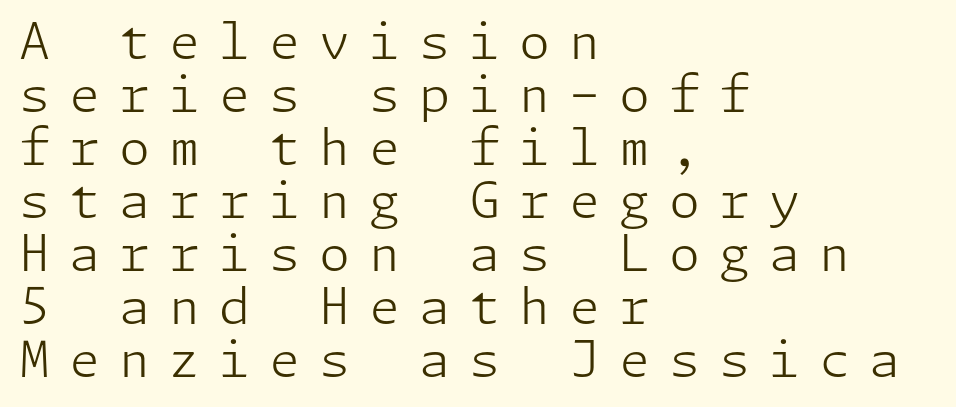
Q: Is the text bold? A: No.
Q: Is the text italic (slanted)? A: No, it is upright.
Q: Is the typeface a serif or a sans-serif typeface? A: Sans-serif.
Q: Is the text underlined? A: No.
Q: How is the paragraph aligned? A: Left-aligned.
Q: Is the spacing between letters normal or unusually wide? A: Unusually wide.
Q: Is the spacing between lines tight, normal or loose? A: Tight.
Q: Width (condensed, normal, or wide)? A: Normal.
Q: Stroke contrast? A: Low.
Q: x-height? A: Medium.
